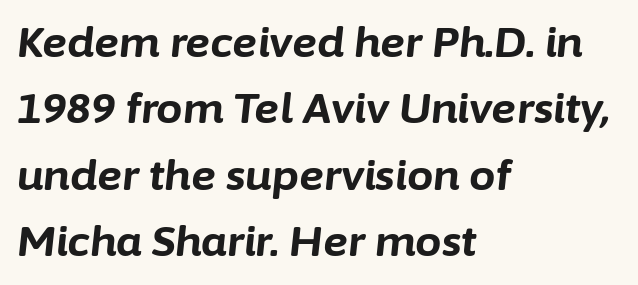
The image shows 42 px bold type, italic (leaning right); set left-aligned, normal line spacing (1.58x), normal letter spacing, not underlined; low stroke contrast and a medium x-height.
